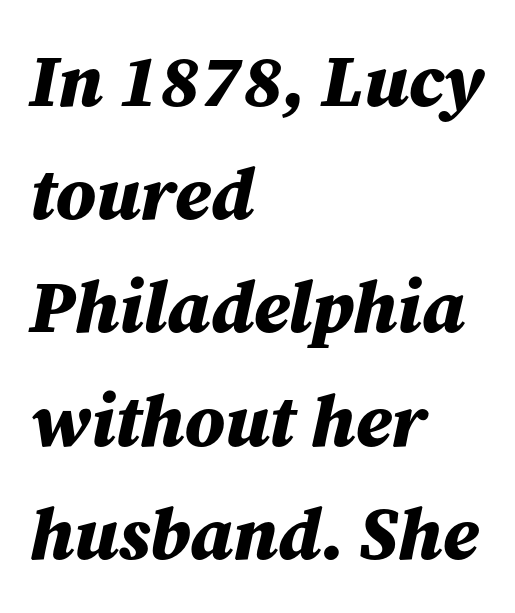
The image shows 74 px bold type, italic (leaning right); set left-aligned, normal line spacing (1.53x), normal letter spacing, not underlined; medium stroke contrast and a medium x-height.
